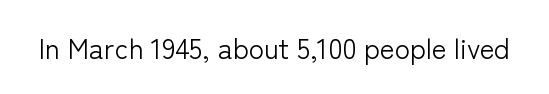
{"serif": "no", "italic": "no", "bold": "no", "weight": "light", "width": "normal", "stroke_contrast": "low", "x_height": "medium", "monospaced": "no", "underline": "no", "letter_spacing": "normal", "letter_spacing_em": 0.0, "glyph_px": 28}
